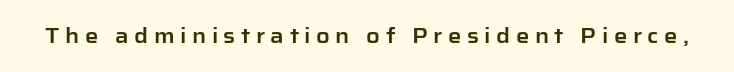
{"italic": "no", "underline": "no", "letter_spacing": "wide", "letter_spacing_em": 0.26, "glyph_px": 21}
